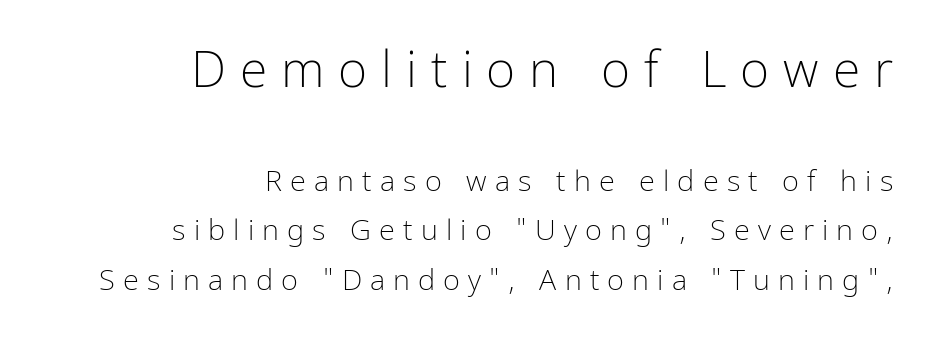
Q: Is the text bold? A: No.
Q: Is the text italic (slanted)? A: No, it is upright.
Q: Is the typeface a serif or a sans-serif typeface? A: Sans-serif.
Q: Is the text underlined? A: No.
Q: How is the paragraph aligned? A: Right-aligned.
Q: Is the spacing between letters normal or unusually wide? A: Unusually wide.
Q: Is the spacing between lines tight, normal or loose? A: Normal.
Q: Which block of text is set in a larger size, the first (top) or the second (bottom)? A: The first (top) one.
Q: Width (condensed, normal, or wide)? A: Condensed.
Q: Stroke contrast? A: Low.
Q: x-height? A: Medium.
Q: Monospaced? A: No.
